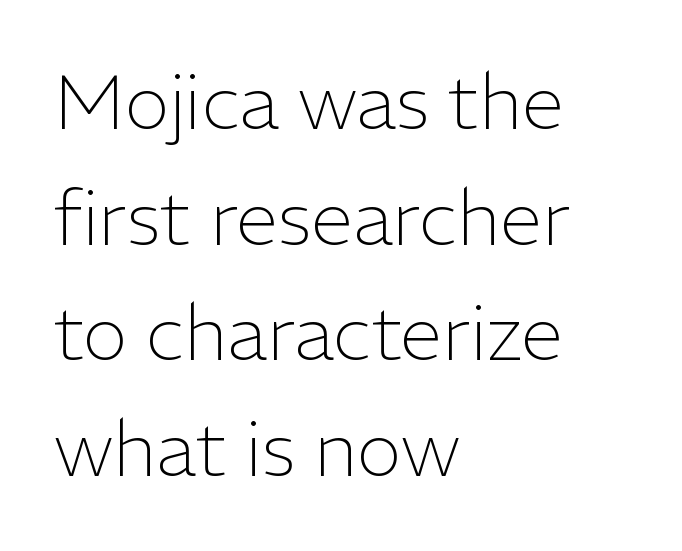
{"serif": "no", "italic": "no", "bold": "no", "weight": "light", "width": "normal", "stroke_contrast": "low", "x_height": "medium", "monospaced": "no", "underline": "no", "align": "left", "line_spacing": "normal", "line_spacing_ratio": 1.52, "letter_spacing": "normal", "letter_spacing_em": 0.0, "glyph_px": 76}
